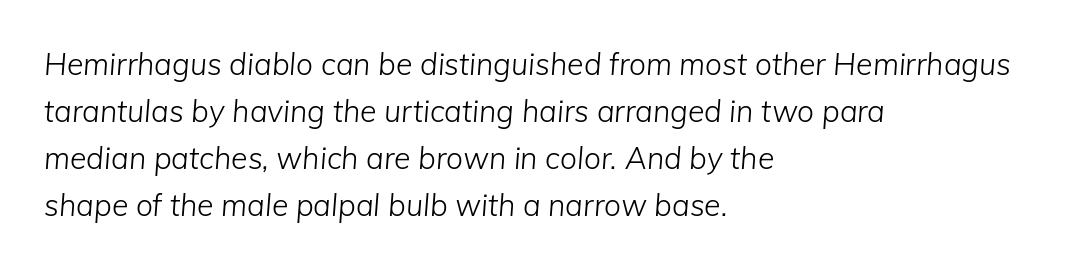
{"italic": "yes", "lean": "right", "slant_degrees": 5, "bold": "no", "weight": "light", "width": "normal", "stroke_contrast": "low", "x_height": "medium", "monospaced": "no", "underline": "no", "align": "left", "line_spacing": "normal", "line_spacing_ratio": 1.57, "letter_spacing": "normal", "letter_spacing_em": 0.0, "glyph_px": 30}
